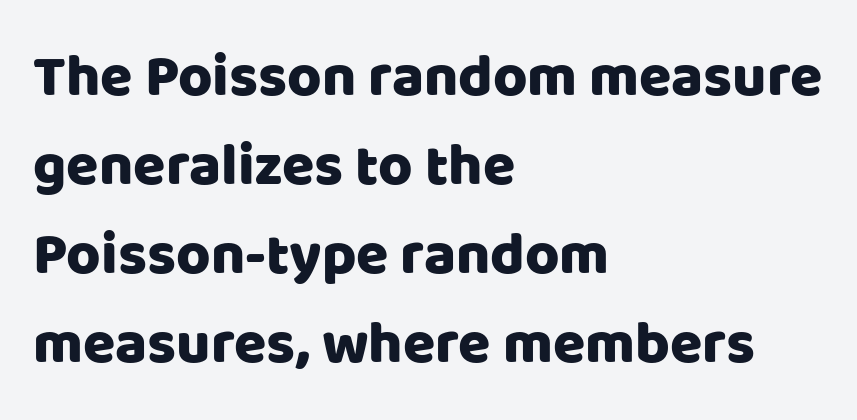
Q: Is the text italic (slanted)? A: No, it is upright.
Q: Is the typeface a serif or a sans-serif typeface? A: Sans-serif.
Q: Is the text underlined? A: No.
Q: How is the paragraph aligned? A: Left-aligned.
Q: Is the spacing between letters normal or unusually wide? A: Normal.
Q: Is the spacing between lines tight, normal or loose? A: Normal.
Q: Width (condensed, normal, or wide)? A: Normal.
Q: Stroke contrast? A: Low.
Q: x-height? A: Large.
Q: Monospaced? A: No.
